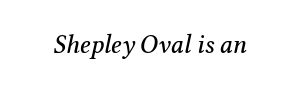
The image shows 26 px text type, italic (leaning right); set normal letter spacing, not underlined.
